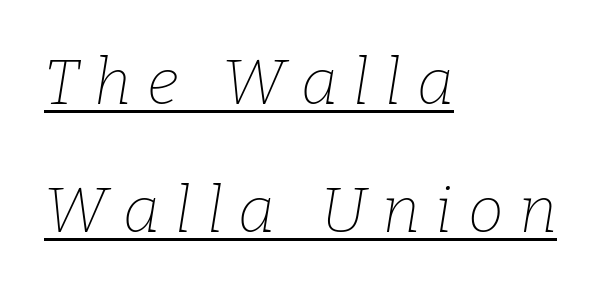
{"serif": "yes", "italic": "yes", "lean": "right", "slant_degrees": 9, "bold": "no", "weight": "thin", "width": "normal", "stroke_contrast": "low", "x_height": "medium", "monospaced": "no", "underline": "yes", "align": "left", "line_spacing": "loose", "line_spacing_ratio": 2.0, "letter_spacing": "wide", "letter_spacing_em": 0.24, "glyph_px": 64}
